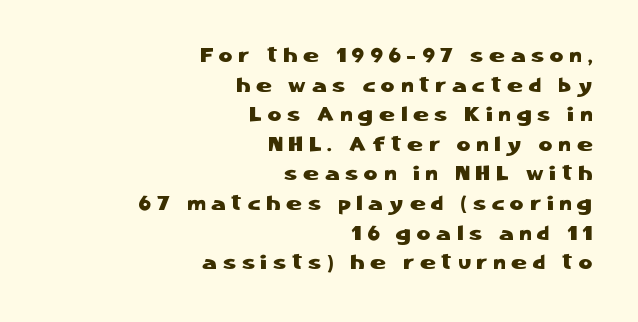
{"italic": "no", "underline": "no", "align": "right", "line_spacing": "normal", "line_spacing_ratio": 1.41, "letter_spacing": "wide", "letter_spacing_em": 0.29, "glyph_px": 21}
